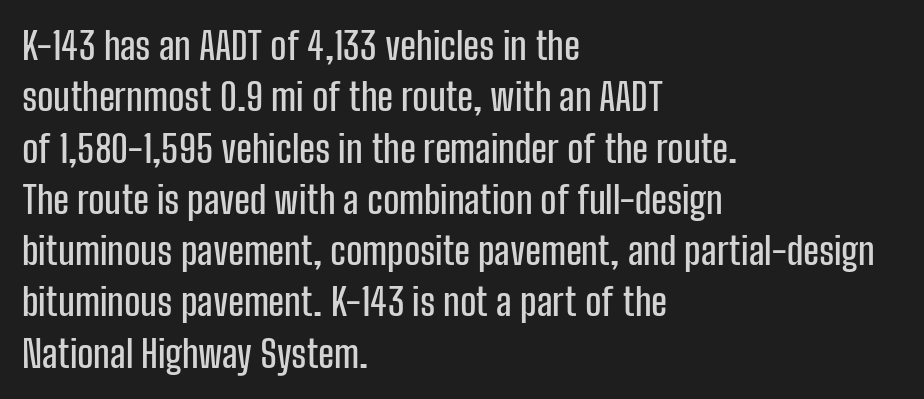
{"serif": "no", "italic": "no", "width": "condensed", "stroke_contrast": "low", "x_height": "medium", "monospaced": "no", "underline": "no", "align": "left", "line_spacing": "normal", "line_spacing_ratio": 1.35, "letter_spacing": "normal", "letter_spacing_em": 0.0, "glyph_px": 38}
